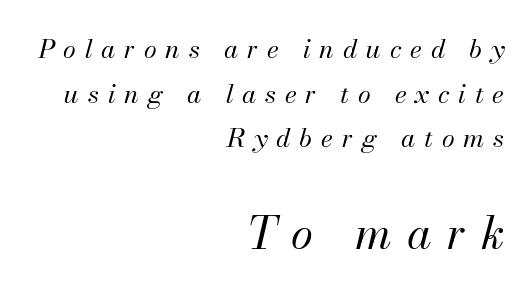
Top chunk: small. Bottom chunk: large. Glyph-to-glyph distance is far greater than everyday printed text. Compared with a flush-left layout, this one pins lines to the opposite, right side. This reads as an unemphasized weight, regular at the heaviest.
